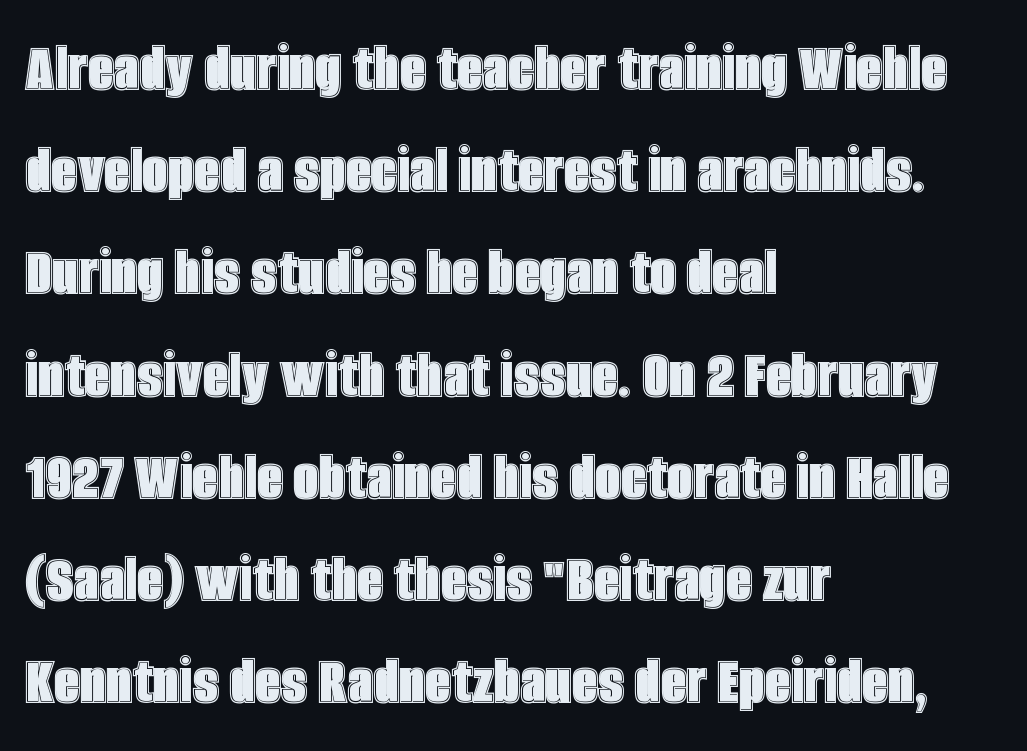
Q: Is the text italic (slanted)? A: No, it is upright.
Q: Is the text underlined? A: No.
Q: How is the paragraph aligned? A: Left-aligned.
Q: Is the spacing between letters normal or unusually wide? A: Normal.
Q: Is the spacing between lines tight, normal or loose? A: Normal.
Q: Width (condensed, normal, or wide)? A: Condensed.
Q: x-height? A: Large.
Q: Monospaced? A: No.
